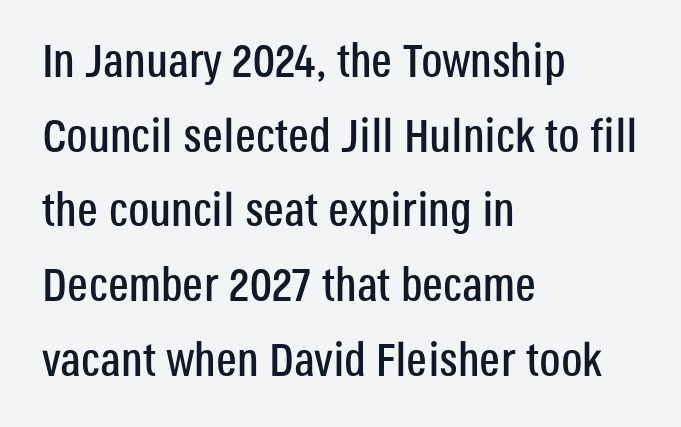
Q: Is the text italic (slanted)? A: No, it is upright.
Q: Is the typeface a serif or a sans-serif typeface? A: Sans-serif.
Q: Is the text underlined? A: No.
Q: How is the paragraph aligned? A: Left-aligned.
Q: Is the spacing between letters normal or unusually wide? A: Normal.
Q: Is the spacing between lines tight, normal or loose? A: Normal.
Q: Width (condensed, normal, or wide)? A: Condensed.
Q: Stroke contrast? A: Low.
Q: x-height? A: Large.
Q: Monospaced? A: No.
